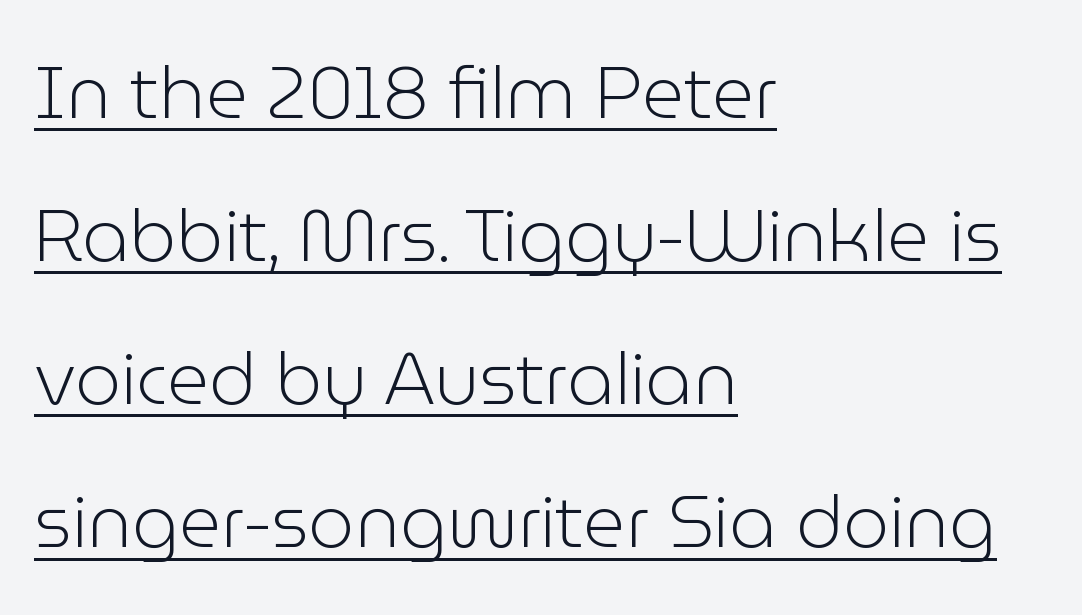
Q: Is the text bold? A: No.
Q: Is the text italic (slanted)? A: No, it is upright.
Q: Is the typeface a serif or a sans-serif typeface? A: Sans-serif.
Q: Is the text underlined? A: Yes.
Q: How is the paragraph aligned? A: Left-aligned.
Q: Is the spacing between letters normal or unusually wide? A: Normal.
Q: Is the spacing between lines tight, normal or loose? A: Loose.
Q: Width (condensed, normal, or wide)? A: Normal.
Q: Stroke contrast? A: Low.
Q: x-height? A: Medium.
Q: Monospaced? A: No.
